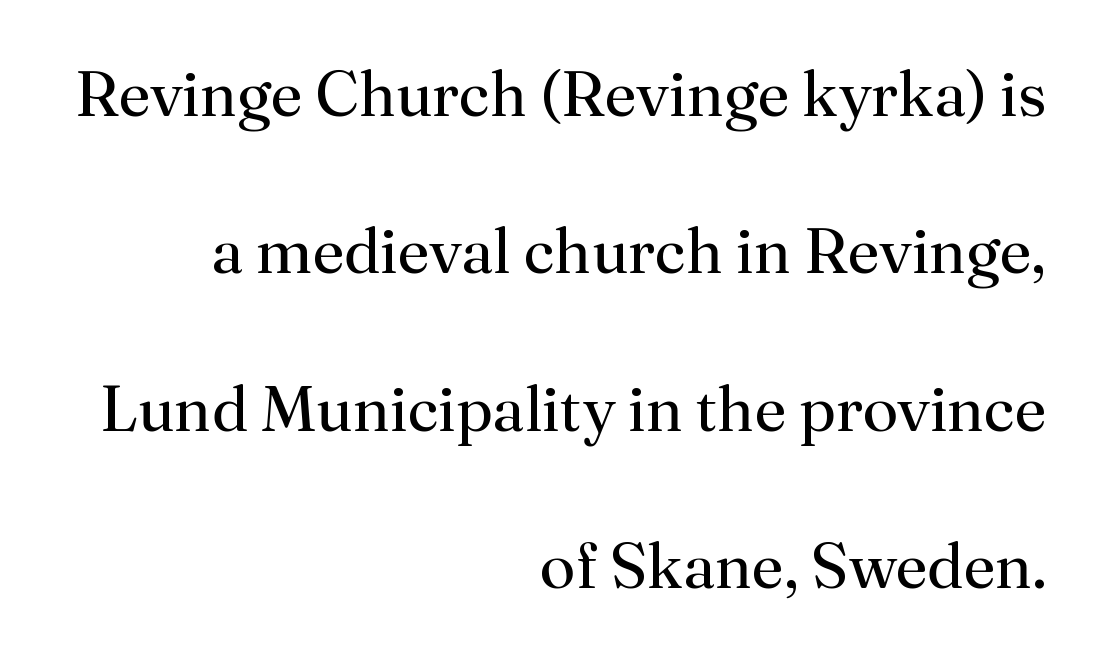
Spacing between characters is what you'd get straight out of the box. Characters remain perfectly vertical along every line. Each stroke keeps to a modest, everyday thickness or less. The passage shown is typed in a proportional face where columns would drift. The passage shown is typeset with a serif family. This rendering features lettering with no underline.
